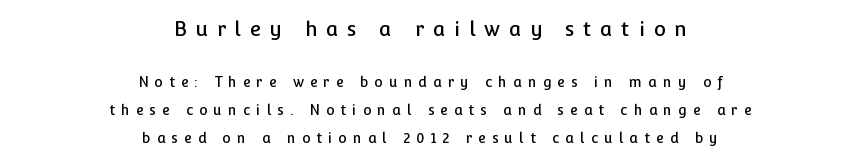
The image shows 20 px text type, upright; set centered, loose line spacing (2.0x), unusually wide letter spacing (+0.44 em), not underlined; the first (top) block is 1.43x larger.
